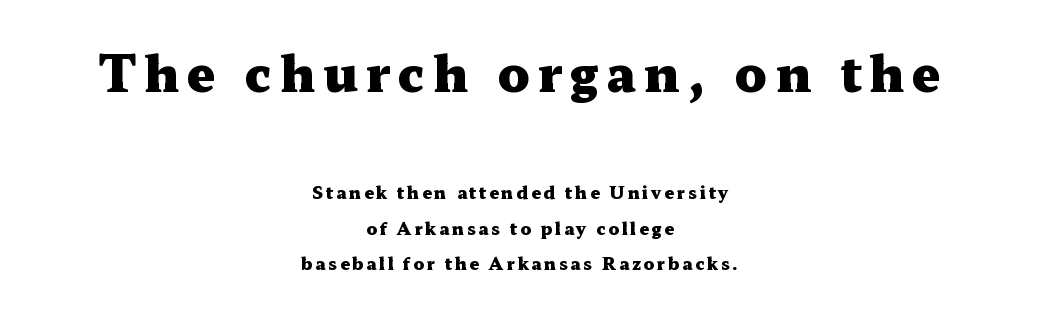
Q: Is the text bold? A: Yes.
Q: Is the text italic (slanted)? A: No, it is upright.
Q: Is the typeface a serif or a sans-serif typeface? A: Serif.
Q: Is the text underlined? A: No.
Q: How is the paragraph aligned? A: Centered.
Q: Is the spacing between lines tight, normal or loose? A: Loose.
Q: Which block of text is set in a larger size, the first (top) or the second (bottom)? A: The first (top) one.
Q: Width (condensed, normal, or wide)? A: Wide.
Q: Stroke contrast? A: Medium.
Q: x-height? A: Medium.
Q: Monospaced? A: No.
